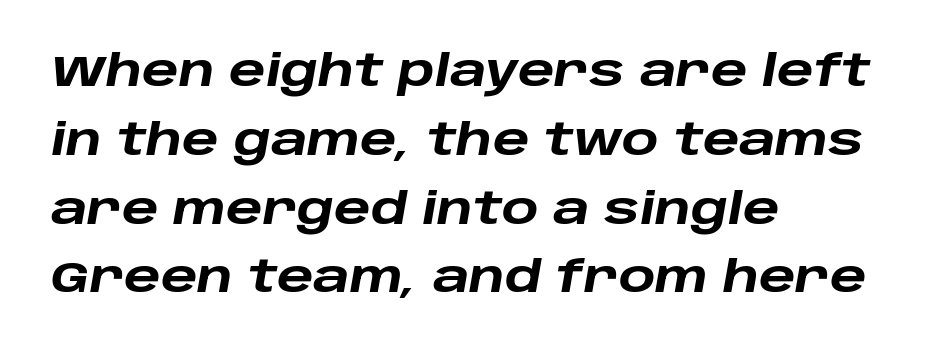
The passage shown stacks its lines at a standard gap. Check under the words: just untouched page. Look at the tracking — it's just the regular setting, nothing added. There's an unmistakable incline to the writing here. The letters advance in unequal steps, a hallmark of proportional type. Casual observation: everything's shoved over to the left.
